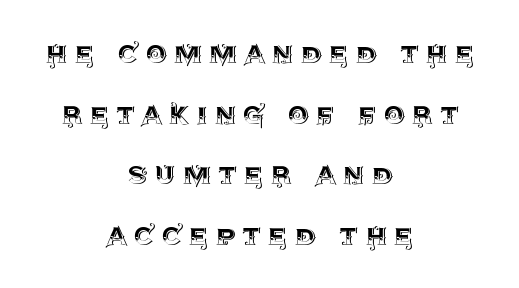
Q: Is the text italic (slanted)? A: No, it is upright.
Q: Is the text underlined? A: No.
Q: How is the paragraph aligned? A: Centered.
Q: Is the spacing between letters normal or unusually wide? A: Unusually wide.
Q: Width (condensed, normal, or wide)? A: Normal.
Q: x-height? A: Large.
Q: Monospaced? A: No.
